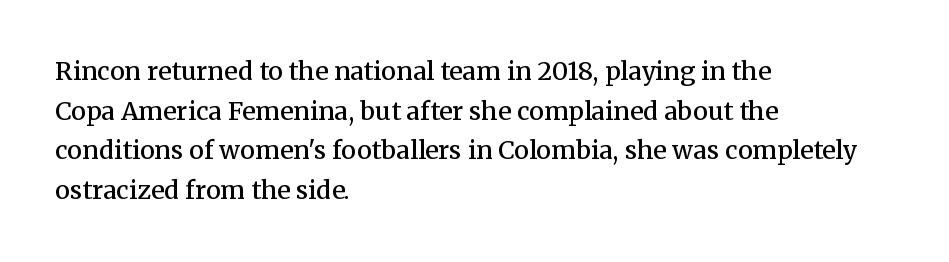
A bare baseline throughout the passage. Letter spacing: default. It's the straight-up-and-down kind of type. A somewhat darkened texture: the type is semibold rather than bold. Interline gaps are of average width in this sample. Compared with a centered layout, this one pins lines to the left instead.
